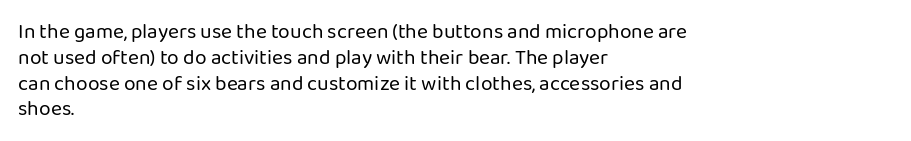
The image shows 21 px text type, upright; set left-aligned, line spacing 1.23x, normal letter spacing, not underlined.
